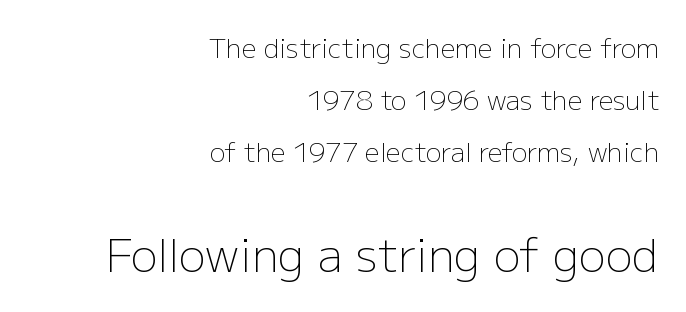
Small over large — that's the arrangement of the two blocks here. All the whitespace from short lines collects on the left. Nobody drew a line under any word here. You could not count columns in this text — the font is proportionally spaced. The rendering shows plain stroke endings on the letterforms — a sans-serif design.
